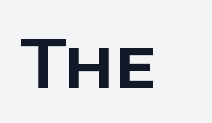
Q: Is the text italic (slanted)? A: No, it is upright.
Q: Is the typeface a serif or a sans-serif typeface? A: Sans-serif.
Q: Is the text underlined? A: No.
Q: Is the spacing between letters normal or unusually wide? A: Normal.
Q: Width (condensed, normal, or wide)? A: Normal.
Q: Stroke contrast? A: Low.
Q: x-height? A: Large.
Q: Monospaced? A: No.
